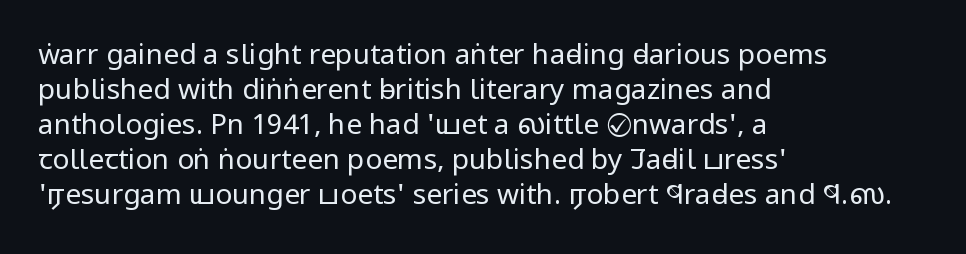
Anything drawn beneath the words? Only blank space. Note: no serifs on the glyphs. Honestly, the letter spacing is just normal — you wouldn't notice it. Compared with a typical body face, this is equally light or lighter still. The setting favours the left margin, as ordinary paragraphs usually do. Rendered with straight, roman letterforms.
